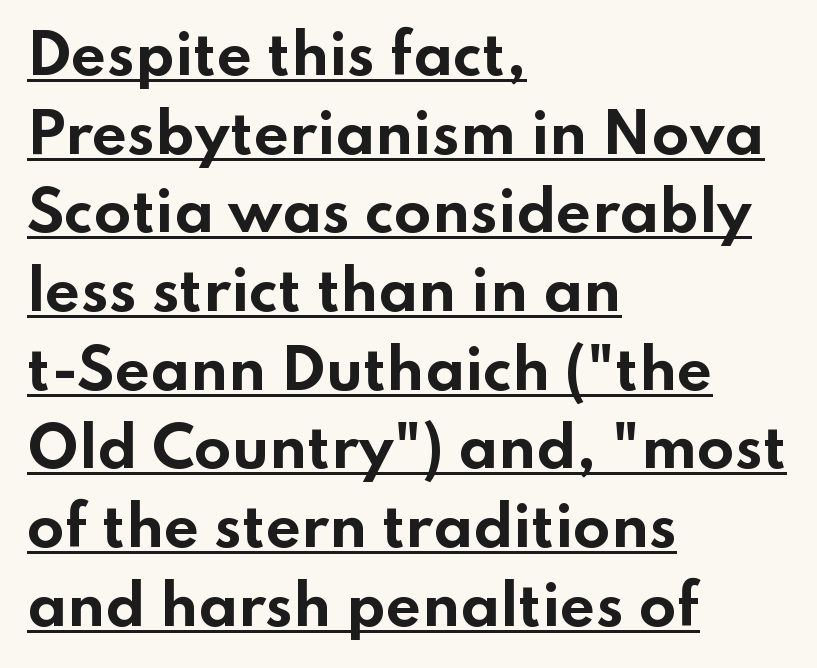
{"serif": "no", "italic": "no", "bold": "yes", "weight": "bold", "width": "wide", "stroke_contrast": "low", "x_height": "small", "monospaced": "no", "underline": "yes", "align": "left", "line_spacing": "normal", "line_spacing_ratio": 1.43, "letter_spacing": "normal", "letter_spacing_em": 0.0, "glyph_px": 55}
